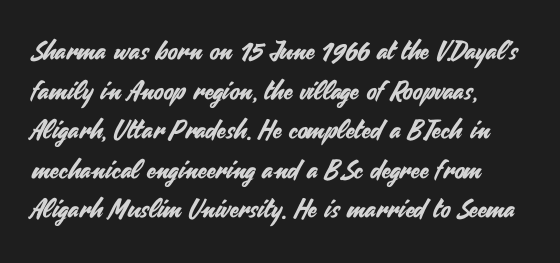
The image shows 26 px text type; set left-aligned, normal line spacing (1.52x), normal letter spacing, not underlined.
